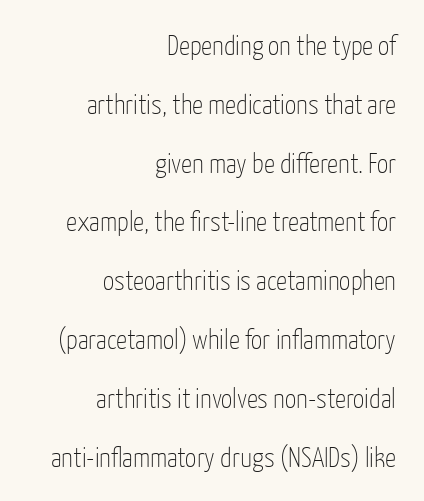
The image shows 28 px thin, condensed sans-serif type, upright; set right-aligned, loose line spacing (2.1x), normal letter spacing, not underlined; low stroke contrast and a medium x-height.
